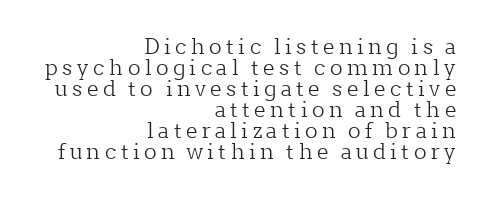
Rule under the text: the space is simply empty. The rendering inserts visible extra space after every character. Weight class: somewhere from thin through regular. Short and long lines alike share a common ending point at right.
